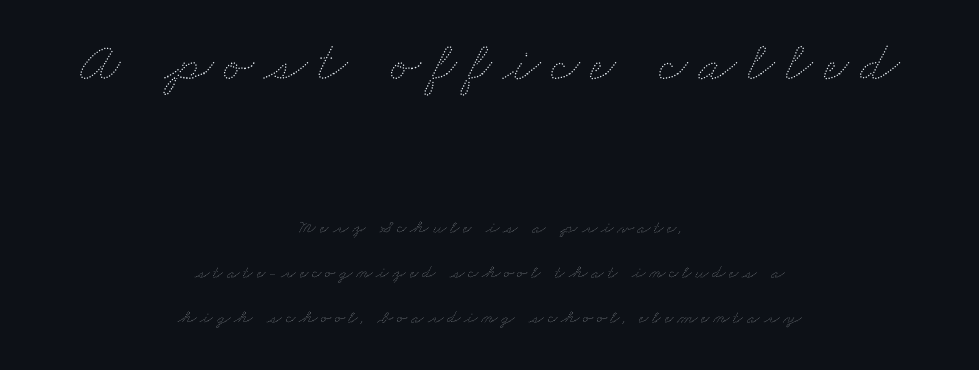
{"bold": "no", "weight": "thin", "width": "wide", "stroke_contrast": "medium", "x_height": "small", "monospaced": "no", "underline": "no", "align": "center", "line_spacing": "loose", "line_spacing_ratio": 2.37, "larger_block": "first", "size_ratio": 2.95, "glyph_px": 56}
